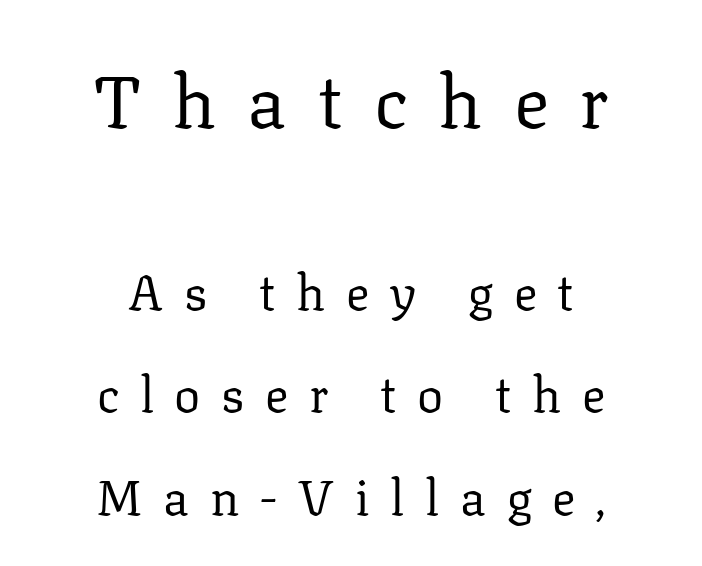
The image shows 74 px regular-weight serif type, upright; set centered, loose line spacing (2.09x), unusually wide letter spacing (+0.42 em), not underlined; the first (top) block is 1.51x larger; low stroke contrast and a medium x-height.
